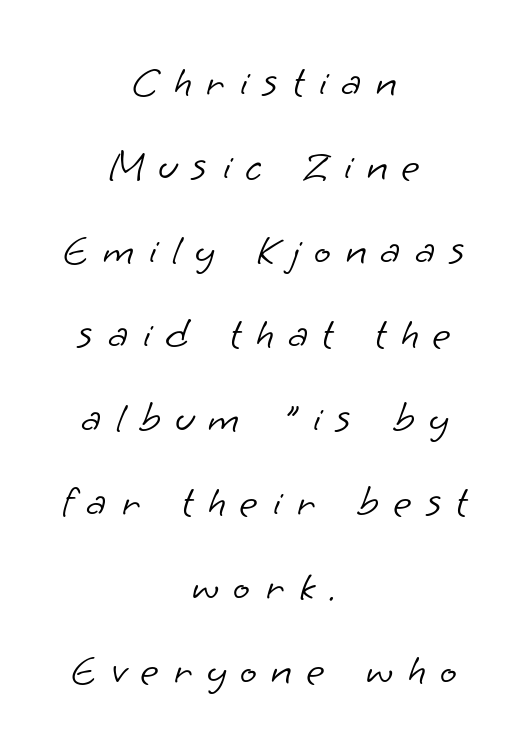
{"serif": "no", "bold": "no", "weight": "light", "width": "normal", "stroke_contrast": "low", "x_height": "small", "monospaced": "no", "underline": "no", "align": "center", "line_spacing": "loose", "line_spacing_ratio": 1.91, "letter_spacing": "wide", "letter_spacing_em": 0.33, "glyph_px": 44}
